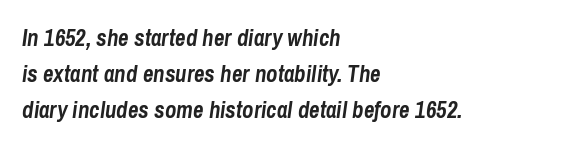
You'd pick this weight for a headline — it's a proper bold. An italicized treatment has been applied to the whole sample. Typeset ragged right — the left edge is the straight one. These lines sit exactly where default settings would place them. Standard letterfit; no display-style spreading of the glyphs.
